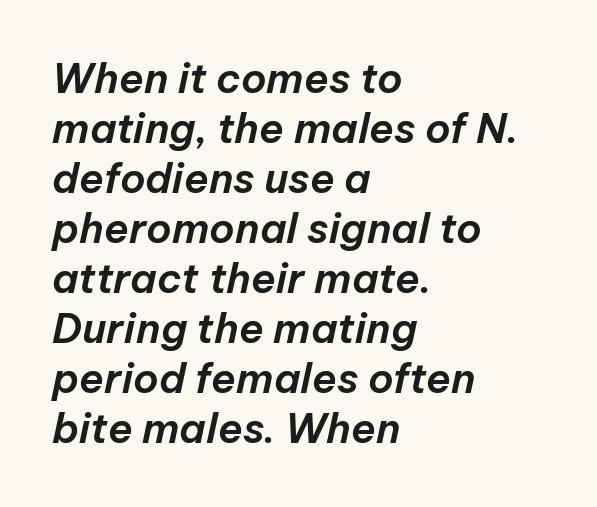
Words float on clear page, feet unadorned. The letters advance in unequal steps, a hallmark of proportional type. In terms of letterspacing, this is plain default setting. Notice how the passage keeps a crisp vertical edge on the left only. Looking at the ascenders, they clearly lean.
